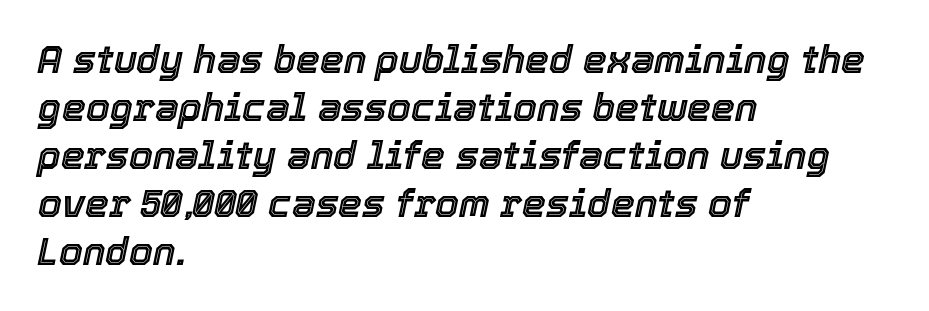
The image shows 38 px text type, italic (leaning right); set left-aligned, normal line spacing (1.26x), normal letter spacing, not underlined; a medium x-height.
